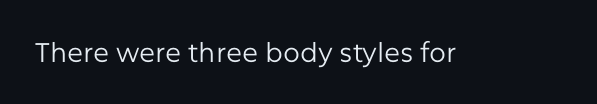
Q: Is the text bold? A: No.
Q: Is the text italic (slanted)? A: No, it is upright.
Q: Is the text underlined? A: No.
Q: Is the spacing between letters normal or unusually wide? A: Normal.
